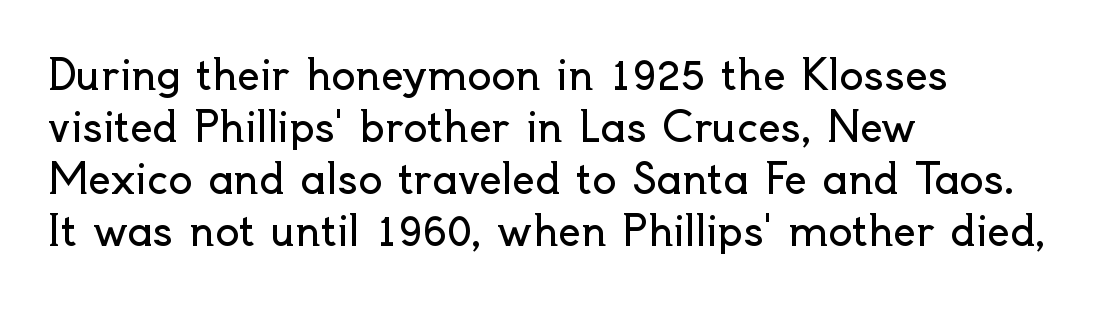
You can tell from the bare stems that sans-serif type was used. It's the straight-up-and-down kind of type. The string is rendered with underlining switched off. Proportional: the letters do not fall into vertical columns.
